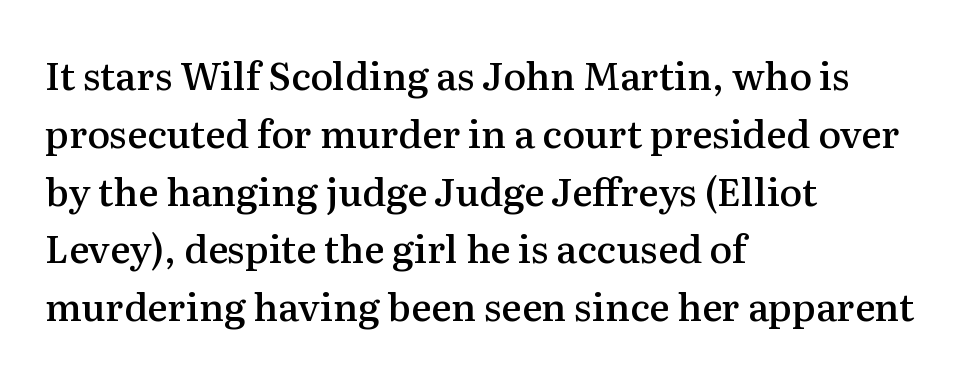
Q: Is the text bold? A: Semi-bold.
Q: Is the text italic (slanted)? A: No, it is upright.
Q: Is the typeface a serif or a sans-serif typeface? A: Serif.
Q: Is the text underlined? A: No.
Q: How is the paragraph aligned? A: Left-aligned.
Q: Is the spacing between letters normal or unusually wide? A: Normal.
Q: Is the spacing between lines tight, normal or loose? A: Normal.
Q: Width (condensed, normal, or wide)? A: Normal.
Q: Stroke contrast? A: Medium.
Q: x-height? A: Medium.
Q: Monospaced? A: No.
